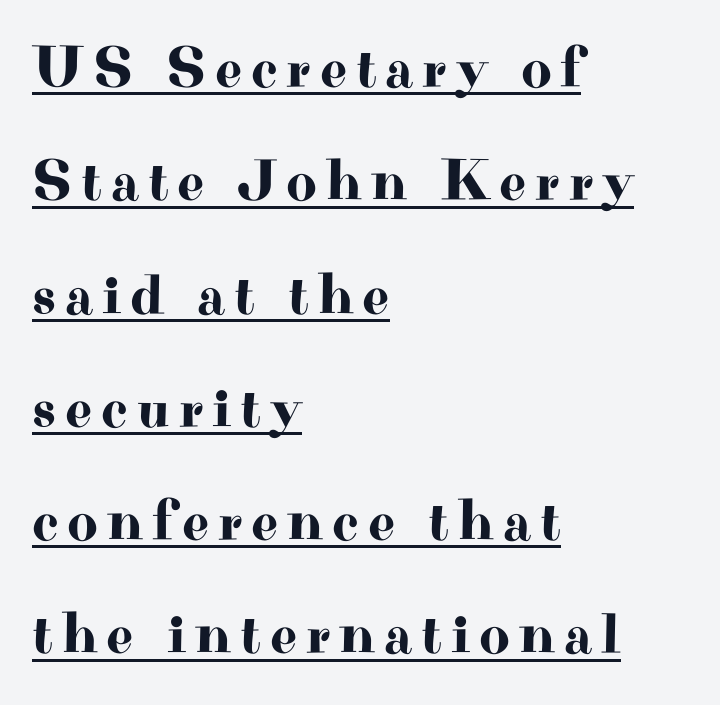
Q: Is the text italic (slanted)? A: No, it is upright.
Q: Is the typeface a serif or a sans-serif typeface? A: Serif.
Q: Is the text underlined? A: Yes.
Q: How is the paragraph aligned? A: Left-aligned.
Q: Is the spacing between lines tight, normal or loose? A: Loose.
Q: Width (condensed, normal, or wide)? A: Wide.
Q: Stroke contrast? A: High.
Q: x-height? A: Small.
Q: Monospaced? A: No.
